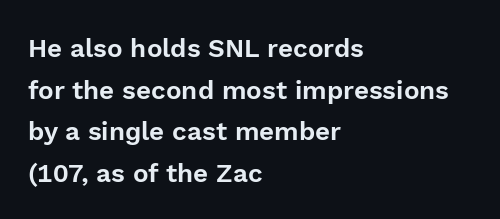
Q: Is the text italic (slanted)? A: No, it is upright.
Q: Is the text underlined? A: No.
Q: How is the paragraph aligned? A: Left-aligned.
Q: Is the spacing between letters normal or unusually wide? A: Normal.
Q: Is the spacing between lines tight, normal or loose? A: Normal.
